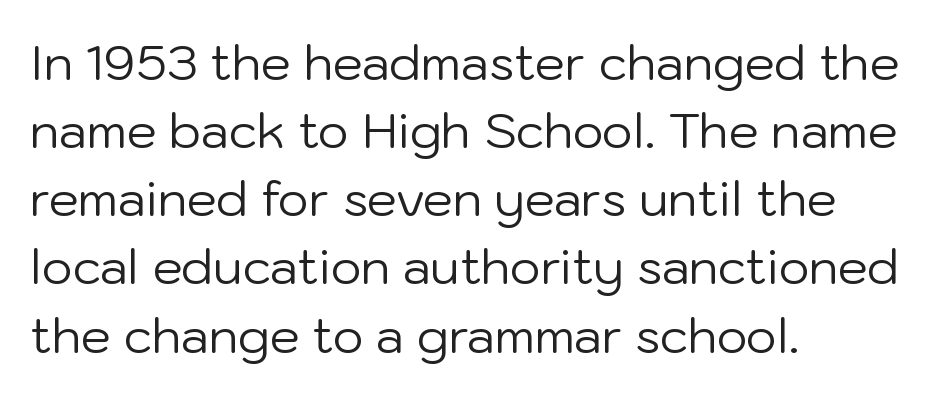
The image shows 48 px regular-weight sans-serif type, upright; set left-aligned, normal line spacing (1.42x), normal letter spacing, not underlined; low stroke contrast and a medium x-height.
